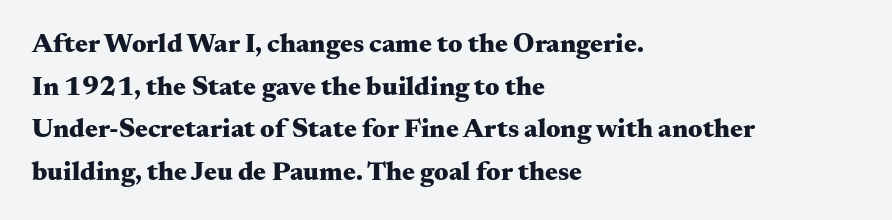
The image shows 27 px bold type, upright; set left-aligned, normal line spacing (1.58x), normal letter spacing, not underlined.
